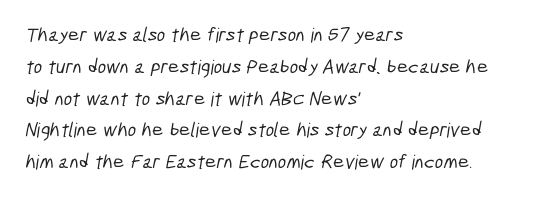
{"underline": "no", "align": "left", "line_spacing": "normal", "line_spacing_ratio": 1.59, "letter_spacing": "normal", "letter_spacing_em": 0.0, "glyph_px": 20}
